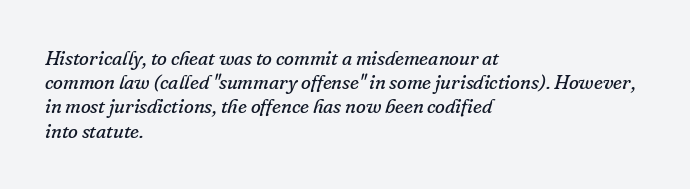
Bold? No — there's no thickening of the strokes. Where is the straight margin? On the left. If you drew a line through each stem, it would be angled. You could call the tracking neutral — neither tight nor loose. Just letters on the line, the space beneath them empty.
